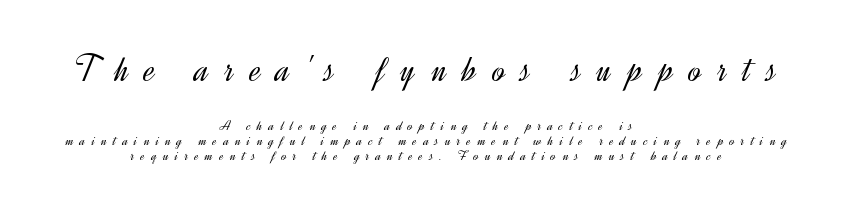
{"serif": "no", "bold": "no", "weight": "light", "width": "normal", "x_height": "small", "monospaced": "no", "underline": "no", "align": "center", "line_spacing": "tight", "line_spacing_ratio": 1.03, "letter_spacing": "wide", "letter_spacing_em": 0.42, "larger_block": "first", "size_ratio": 2.53, "glyph_px": 38}
